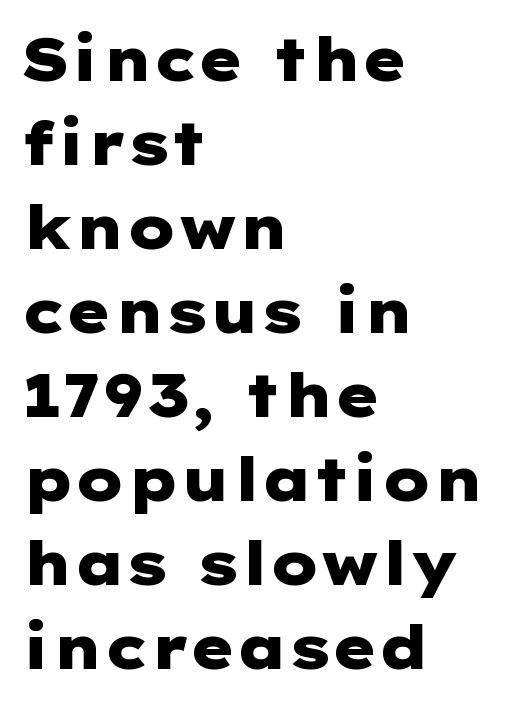
{"serif": "no", "italic": "no", "bold": "yes", "weight": "heavy", "width": "wide", "stroke_contrast": "low", "x_height": "medium", "underline": "no", "align": "left", "line_spacing": "normal", "line_spacing_ratio": 1.4, "letter_spacing": "normal", "letter_spacing_em": 0.0, "glyph_px": 60}
